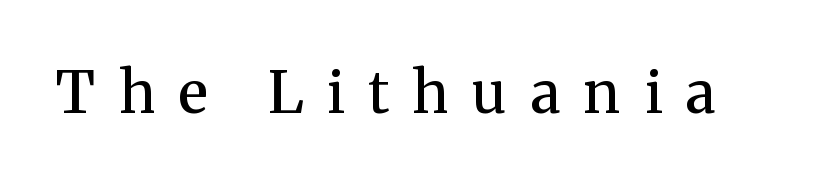
The image shows 58 px semibold serif type, upright; set unusually wide letter spacing (+0.41 em), not underlined; medium stroke contrast and a medium x-height.
